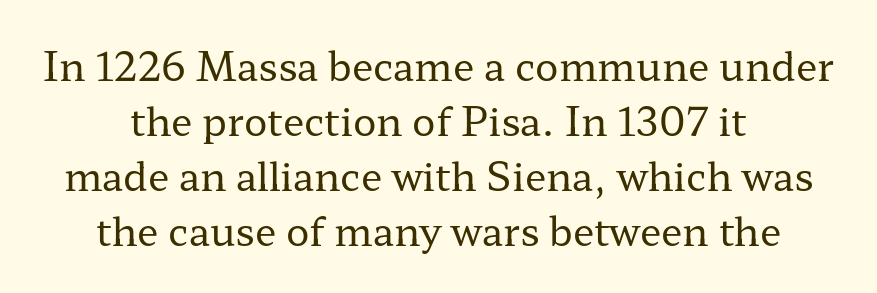
The image shows 39 px regular-weight, wide serif type, upright; set centered, normal line spacing (1.41x), normal letter spacing, not underlined; low stroke contrast and a medium x-height.
